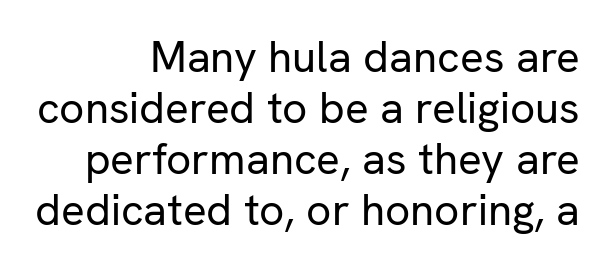
{"serif": "no", "italic": "no", "bold": "no", "weight": "regular", "width": "normal", "stroke_contrast": "low", "x_height": "medium", "monospaced": "no", "underline": "no", "align": "right", "line_spacing_ratio": 1.16, "letter_spacing": "normal", "letter_spacing_em": 0.0, "glyph_px": 44}
